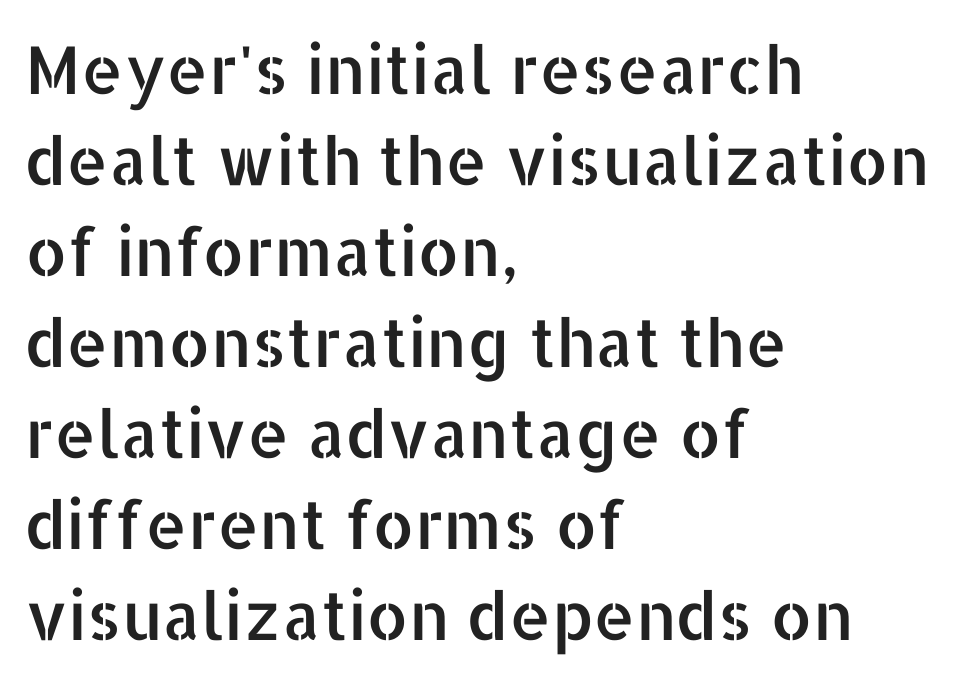
{"serif": "no", "italic": "no", "width": "normal", "stroke_contrast": "low", "x_height": "medium", "monospaced": "no", "underline": "no", "align": "left", "line_spacing": "normal", "line_spacing_ratio": 1.38, "letter_spacing": "normal", "letter_spacing_em": 0.0, "glyph_px": 66}
